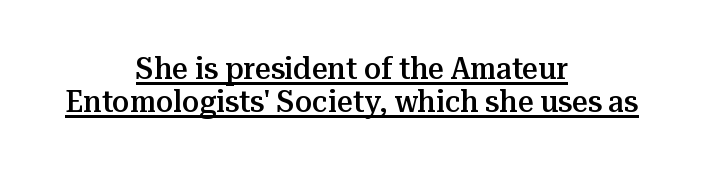
{"serif": "yes", "italic": "no", "bold": "semi", "weight": "semibold", "width": "normal", "stroke_contrast": "medium", "x_height": "medium", "monospaced": "no", "underline": "yes", "align": "center", "line_spacing": "tight", "line_spacing_ratio": 1.07, "letter_spacing": "normal", "letter_spacing_em": 0.0, "glyph_px": 31}
